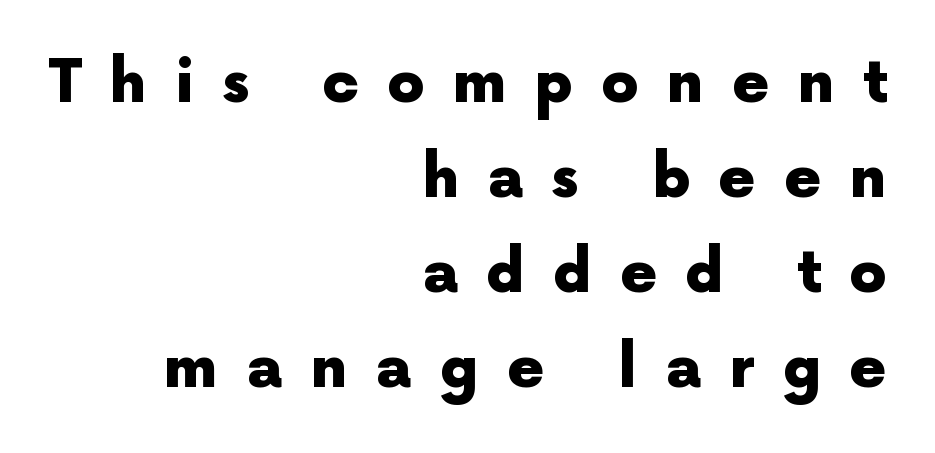
Q: Is the text bold? A: Yes.
Q: Is the text italic (slanted)? A: No, it is upright.
Q: Is the typeface a serif or a sans-serif typeface? A: Sans-serif.
Q: Is the text underlined? A: No.
Q: How is the paragraph aligned? A: Right-aligned.
Q: Is the spacing between letters normal or unusually wide? A: Unusually wide.
Q: Is the spacing between lines tight, normal or loose? A: Normal.
Q: Width (condensed, normal, or wide)? A: Normal.
Q: x-height? A: Medium.
Q: Monospaced? A: No.
